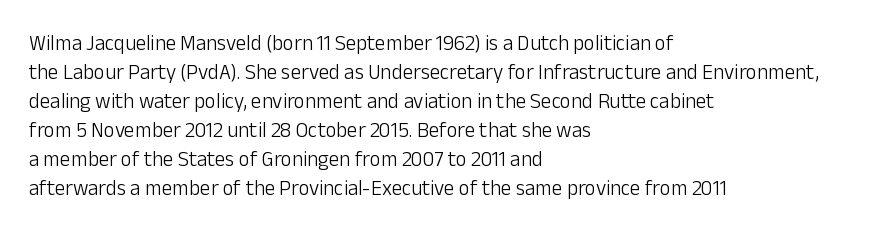
The image shows 21 px text type, upright; set left-aligned, normal line spacing (1.38x), normal letter spacing, not underlined.
